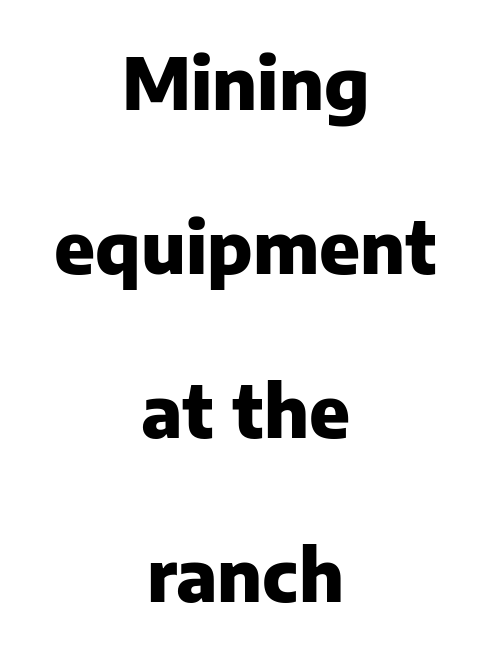
Q: Is the text bold? A: Yes.
Q: Is the text italic (slanted)? A: No, it is upright.
Q: Is the typeface a serif or a sans-serif typeface? A: Sans-serif.
Q: Is the text underlined? A: No.
Q: How is the paragraph aligned? A: Centered.
Q: Is the spacing between letters normal or unusually wide? A: Normal.
Q: Is the spacing between lines tight, normal or loose? A: Loose.
Q: Width (condensed, normal, or wide)? A: Normal.
Q: Stroke contrast? A: Low.
Q: x-height? A: Medium.
Q: Monospaced? A: No.
